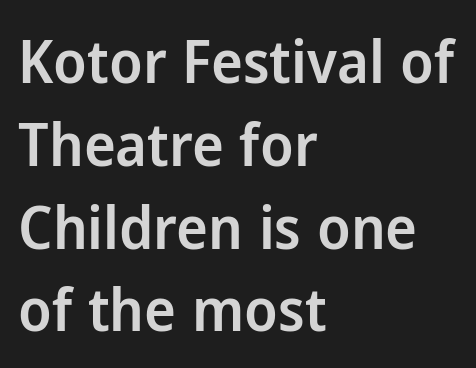
Q: Is the text bold? A: Semi-bold.
Q: Is the text italic (slanted)? A: No, it is upright.
Q: Is the typeface a serif or a sans-serif typeface? A: Sans-serif.
Q: Is the text underlined? A: No.
Q: How is the paragraph aligned? A: Left-aligned.
Q: Is the spacing between letters normal or unusually wide? A: Normal.
Q: Is the spacing between lines tight, normal or loose? A: Normal.
Q: Width (condensed, normal, or wide)? A: Normal.
Q: Stroke contrast? A: Low.
Q: x-height? A: Medium.
Q: Monospaced? A: No.
